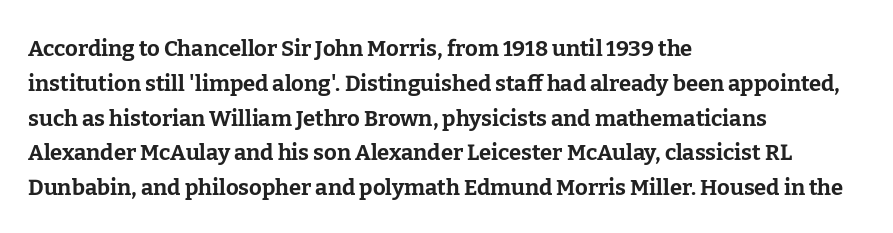
The image shows 22 px bold type, upright; set left-aligned, normal line spacing (1.58x), normal letter spacing, not underlined.
